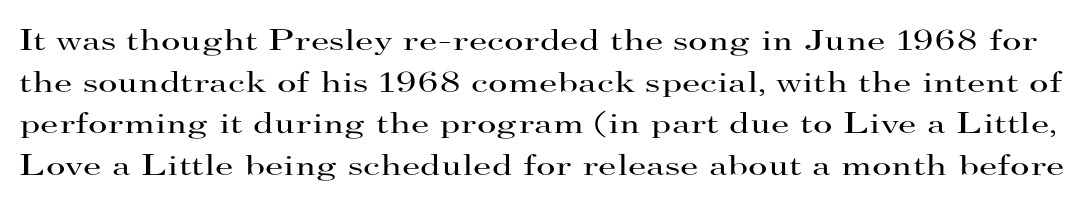
{"serif": "yes", "italic": "no", "bold": "no", "weight": "regular", "width": "wide", "stroke_contrast": "high", "x_height": "small", "monospaced": "no", "underline": "no", "line_spacing": "normal", "line_spacing_ratio": 1.39, "letter_spacing": "normal", "letter_spacing_em": 0.0, "glyph_px": 30}
